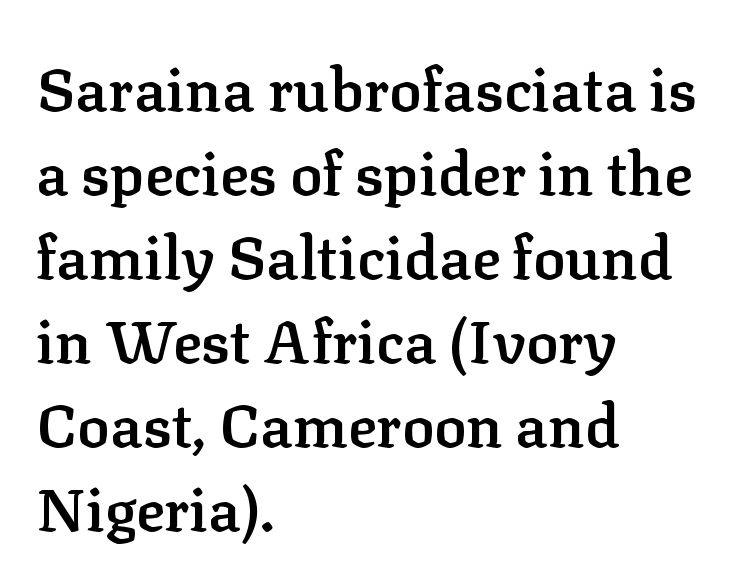
Spacing verdict: proportional, widths tailored to each character. The line texture is even and compact thanks to regular tracking. A normal amount of white space separates one row of letters from the next. Casual observation: everything's shoved over to the left. Any mark beneath the type? The region is blank.
